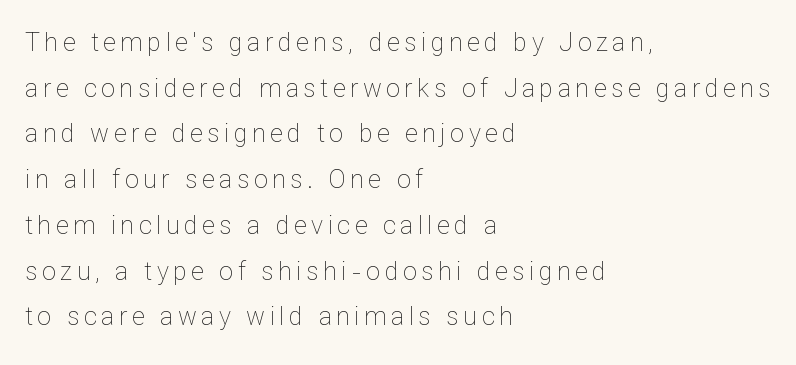
The font sits on the lighter half of the weight spectrum, regular included. Posture: vertical. If you drew a ruler down the left edge, every line would touch it. Check under the words: just untouched page.
